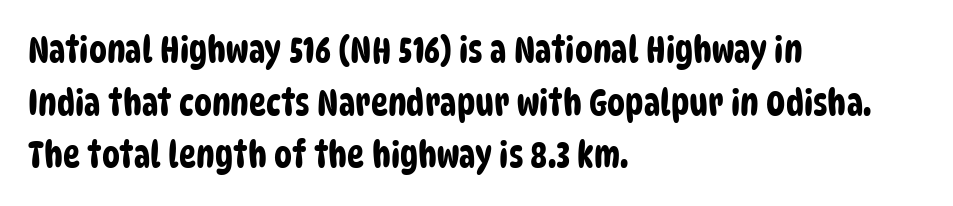
Q: Is the typeface a serif or a sans-serif typeface? A: Sans-serif.
Q: Is the text underlined? A: No.
Q: How is the paragraph aligned? A: Left-aligned.
Q: Is the spacing between letters normal or unusually wide? A: Normal.
Q: Is the spacing between lines tight, normal or loose? A: Normal.
Q: Width (condensed, normal, or wide)? A: Condensed.
Q: Stroke contrast? A: Low.
Q: x-height? A: Large.
Q: Monospaced? A: No.
